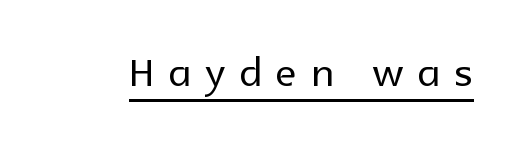
Q: Is the text italic (slanted)? A: No, it is upright.
Q: Is the typeface a serif or a sans-serif typeface? A: Sans-serif.
Q: Is the text underlined? A: Yes.
Q: Is the spacing between letters normal or unusually wide? A: Unusually wide.
Q: Width (condensed, normal, or wide)? A: Normal.
Q: x-height? A: Medium.
Q: Monospaced? A: No.
